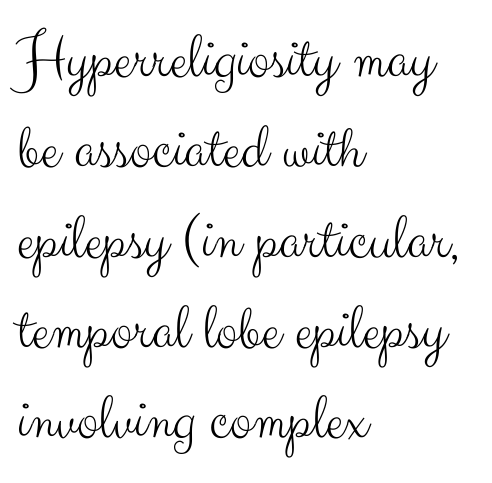
The image shows 65 px light sans-serif type; set left-aligned, normal line spacing (1.39x), normal letter spacing, not underlined; medium stroke contrast and a small x-height.
